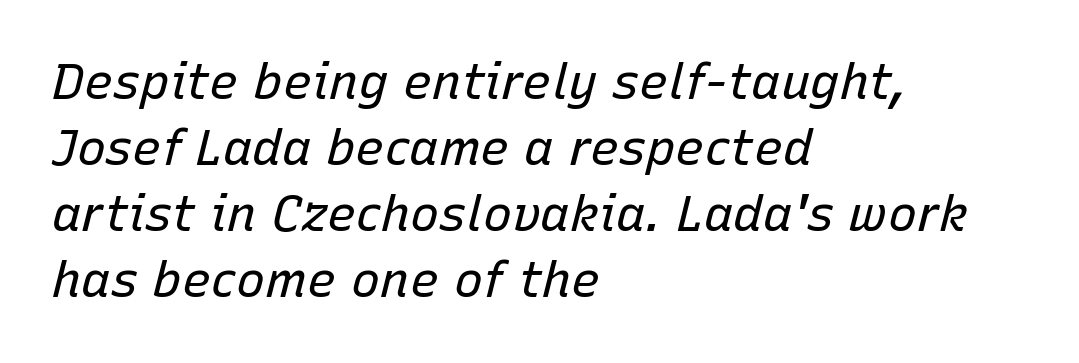
Note the varied advance widths — an 'i' is clearly narrower than an 'm'. Alignment: flush left. The string is rendered with underlining switched off. Nothing heavy about these letters — not bold at all.
